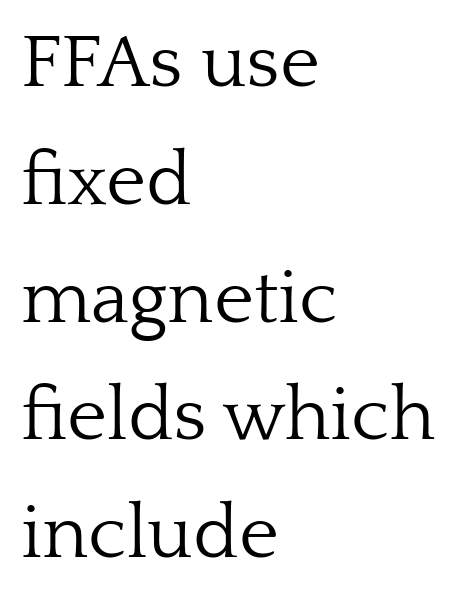
{"serif": "yes", "italic": "no", "bold": "no", "weight": "light", "width": "normal", "stroke_contrast": "low", "x_height": "medium", "monospaced": "no", "underline": "no", "align": "left", "line_spacing": "normal", "line_spacing_ratio": 1.55, "letter_spacing": "normal", "letter_spacing_em": 0.0, "glyph_px": 76}
